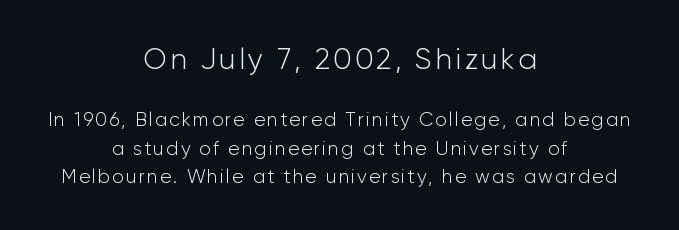
{"serif": "no", "italic": "no", "bold": "no", "weight": "light", "width": "normal", "stroke_contrast": "low", "x_height": "medium", "monospaced": "no", "underline": "no", "align": "center", "line_spacing": "normal", "line_spacing_ratio": 1.49, "larger_block": "first", "size_ratio": 1.53, "glyph_px": 29}
